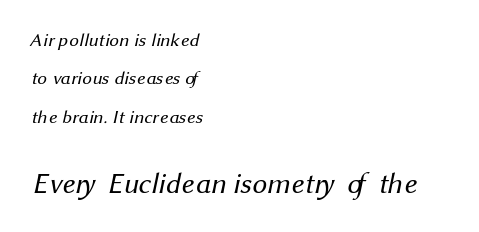
{"serif": "no", "bold": "no", "weight": "regular", "width": "normal", "stroke_contrast": "medium", "x_height": "medium", "monospaced": "no", "underline": "no", "align": "left", "line_spacing": "loose", "line_spacing_ratio": 2.02, "letter_spacing": "normal", "letter_spacing_em": 0.0, "larger_block": "second", "size_ratio": 1.53, "glyph_px": 29}
